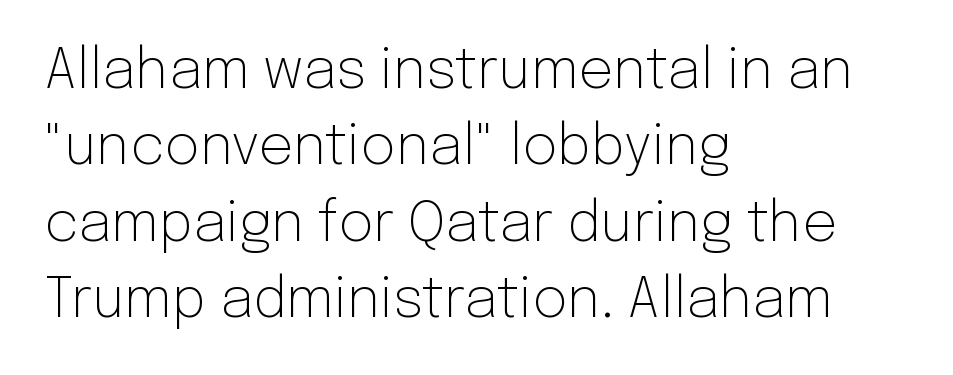
The image shows 55 px light sans-serif type, upright; set left-aligned, normal line spacing (1.39x), normal letter spacing, not underlined; low stroke contrast and a medium x-height.
